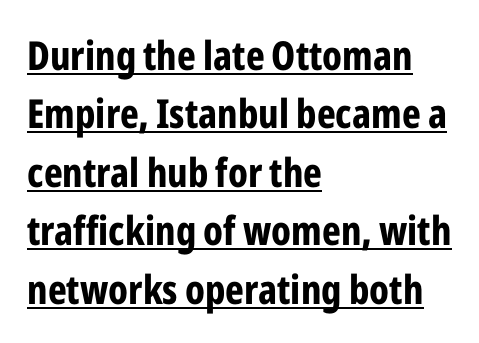
Q: Is the text bold? A: Yes.
Q: Is the text italic (slanted)? A: No, it is upright.
Q: Is the typeface a serif or a sans-serif typeface? A: Sans-serif.
Q: Is the text underlined? A: Yes.
Q: How is the paragraph aligned? A: Left-aligned.
Q: Is the spacing between letters normal or unusually wide? A: Normal.
Q: Is the spacing between lines tight, normal or loose? A: Normal.
Q: Width (condensed, normal, or wide)? A: Condensed.
Q: Stroke contrast? A: Low.
Q: x-height? A: Medium.
Q: Monospaced? A: No.
